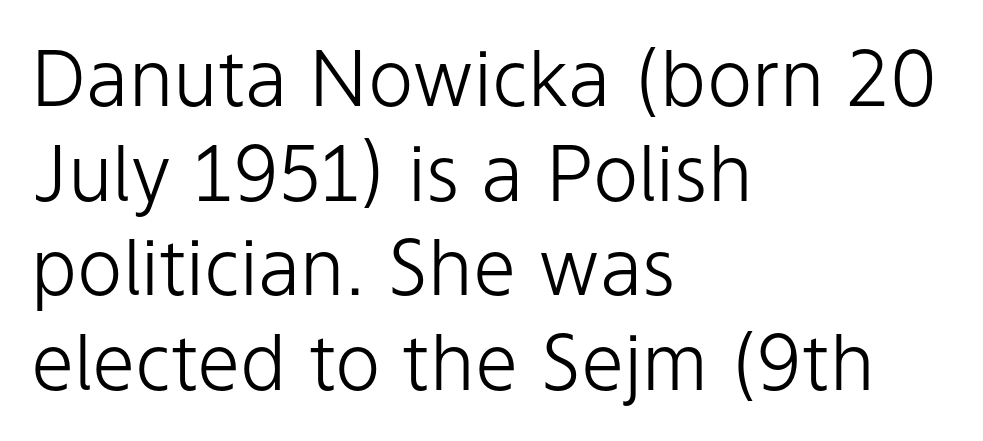
Q: Is the text bold? A: No.
Q: Is the text italic (slanted)? A: No, it is upright.
Q: Is the typeface a serif or a sans-serif typeface? A: Sans-serif.
Q: Is the text underlined? A: No.
Q: How is the paragraph aligned? A: Left-aligned.
Q: Is the spacing between letters normal or unusually wide? A: Normal.
Q: Width (condensed, normal, or wide)? A: Normal.
Q: Stroke contrast? A: Low.
Q: x-height? A: Medium.
Q: Monospaced? A: No.
